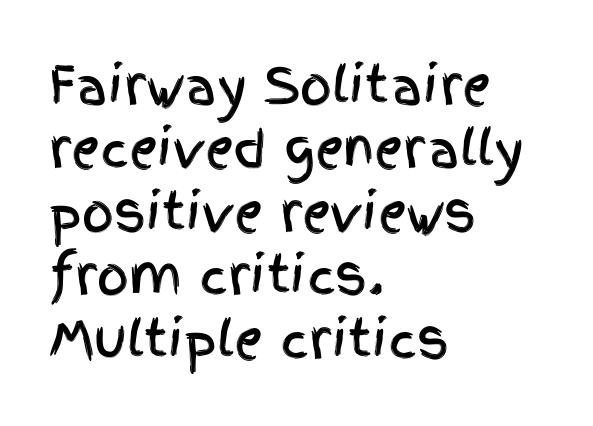
Q: Is the text italic (slanted)? A: No, it is upright.
Q: Is the typeface a serif or a sans-serif typeface? A: Sans-serif.
Q: Is the text underlined? A: No.
Q: How is the paragraph aligned? A: Left-aligned.
Q: Is the spacing between letters normal or unusually wide? A: Normal.
Q: Is the spacing between lines tight, normal or loose? A: Normal.
Q: Width (condensed, normal, or wide)? A: Condensed.
Q: x-height? A: Large.
Q: Monospaced? A: No.
